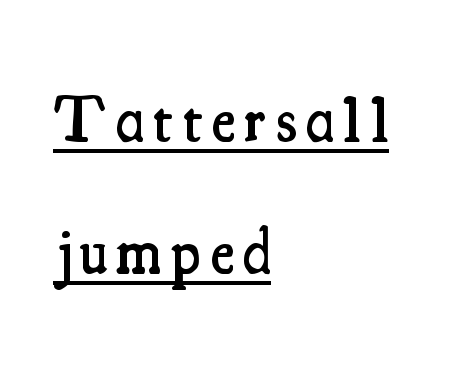
Q: Is the text bold? A: Semi-bold.
Q: Is the text italic (slanted)? A: No, it is upright.
Q: Is the typeface a serif or a sans-serif typeface? A: Serif.
Q: Is the text underlined? A: Yes.
Q: How is the paragraph aligned? A: Left-aligned.
Q: Is the spacing between lines tight, normal or loose? A: Loose.
Q: Width (condensed, normal, or wide)? A: Condensed.
Q: Stroke contrast? A: Medium.
Q: x-height? A: Small.
Q: Monospaced? A: No.
